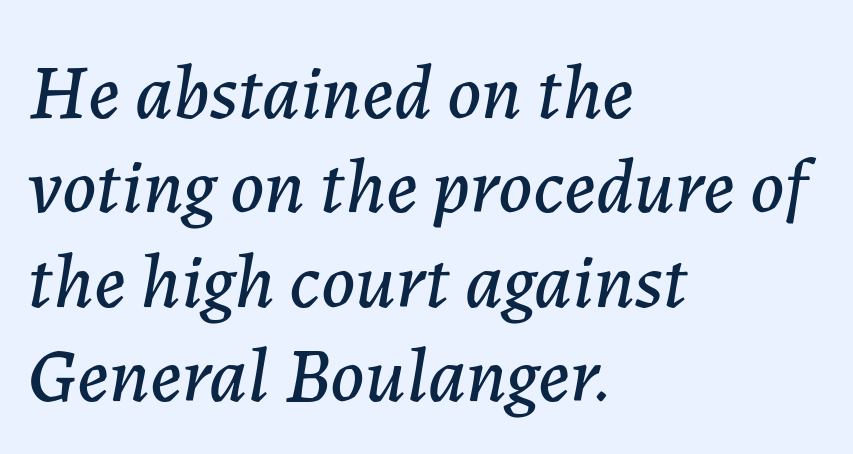
This is oblique type, the kind used for emphasis or titles. Nothing unusual about the tracking: characters are spaced as the font intends. The zone under the glyphs is completely vacant. The paragraph has a hard left edge and a soft right edge. Character widths vary here, with narrow letters taking less room than wide ones.
